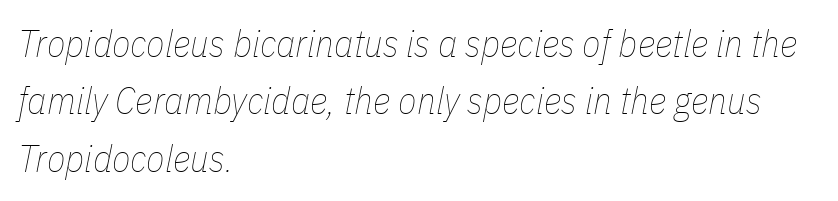
Q: Is the text bold? A: No.
Q: Is the text italic (slanted)? A: Yes, it leans right by about 11 degrees.
Q: Is the text underlined? A: No.
Q: How is the paragraph aligned? A: Left-aligned.
Q: Is the spacing between letters normal or unusually wide? A: Normal.
Q: Is the spacing between lines tight, normal or loose? A: Normal.
Q: Width (condensed, normal, or wide)? A: Condensed.
Q: Stroke contrast? A: Low.
Q: x-height? A: Medium.
Q: Monospaced? A: No.
